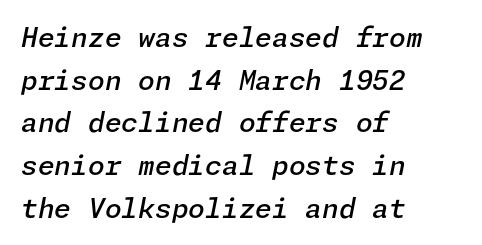
Q: Is the text bold? A: Semi-bold.
Q: Is the text italic (slanted)? A: Yes, it leans right by about 11 degrees.
Q: Is the text underlined? A: No.
Q: How is the paragraph aligned? A: Left-aligned.
Q: Is the spacing between letters normal or unusually wide? A: Normal.
Q: Is the spacing between lines tight, normal or loose? A: Normal.
